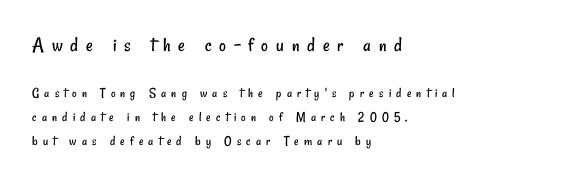
Notice how the passage keeps a crisp vertical edge on the left only. Regular leading. The foot of each line stays bare and open. Size hierarchy here favors the leading block over the trailing one. Stems here are at most as thick as an everyday book face. Observe the wide spacing: letters keep a clear distance from each other.
